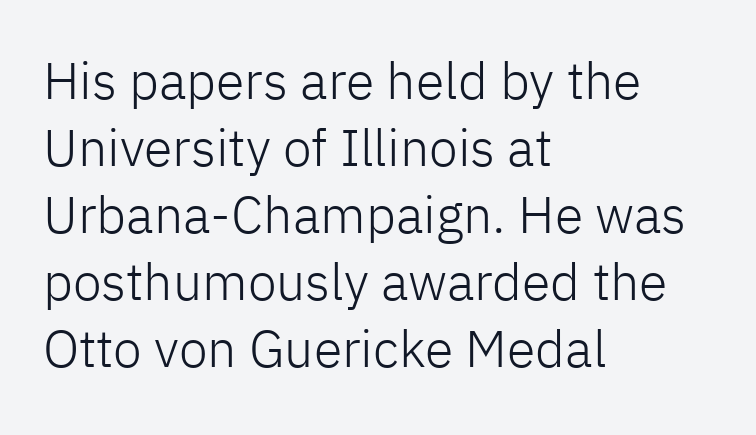
Q: Is the text bold? A: No.
Q: Is the text italic (slanted)? A: No, it is upright.
Q: Is the typeface a serif or a sans-serif typeface? A: Sans-serif.
Q: Is the text underlined? A: No.
Q: How is the paragraph aligned? A: Left-aligned.
Q: Is the spacing between letters normal or unusually wide? A: Normal.
Q: Is the spacing between lines tight, normal or loose? A: Normal.
Q: Width (condensed, normal, or wide)? A: Normal.
Q: Stroke contrast? A: Low.
Q: x-height? A: Medium.
Q: Monospaced? A: No.
